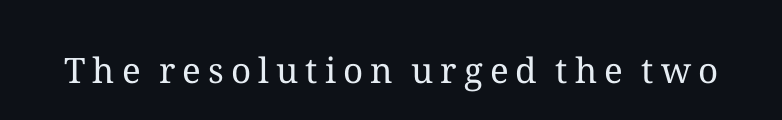
You could not count columns in this text — the font is proportionally spaced. In terms of letterspacing, this is a distinctly airy, spread setting. Stroke mass is kept to a normal reading level or below. Descender tails drop into unmarked territory. When letters stand straight like this, we call the style roman or upright.
